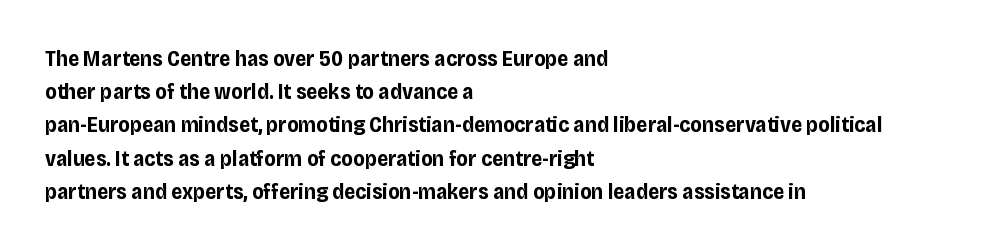
Leading matches the norm, producing a regular column. The area under the type is left untouched. Does extra space separate the letters? No, they use regular spacing. These lines were composed using upright roman letters.
